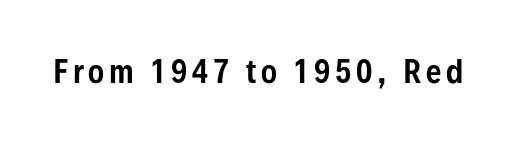
Q: Is the text italic (slanted)? A: No, it is upright.
Q: Is the typeface a serif or a sans-serif typeface? A: Sans-serif.
Q: Is the text underlined? A: No.
Q: Width (condensed, normal, or wide)? A: Condensed.
Q: Stroke contrast? A: Low.
Q: x-height? A: Medium.
Q: Monospaced? A: No.
